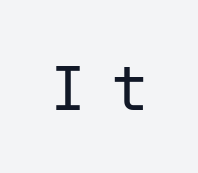
The image shows 60 px regular-weight sans-serif type, upright, monospaced; set unusually wide letter spacing (+0.42 em), not underlined; low stroke contrast and a medium x-height.
